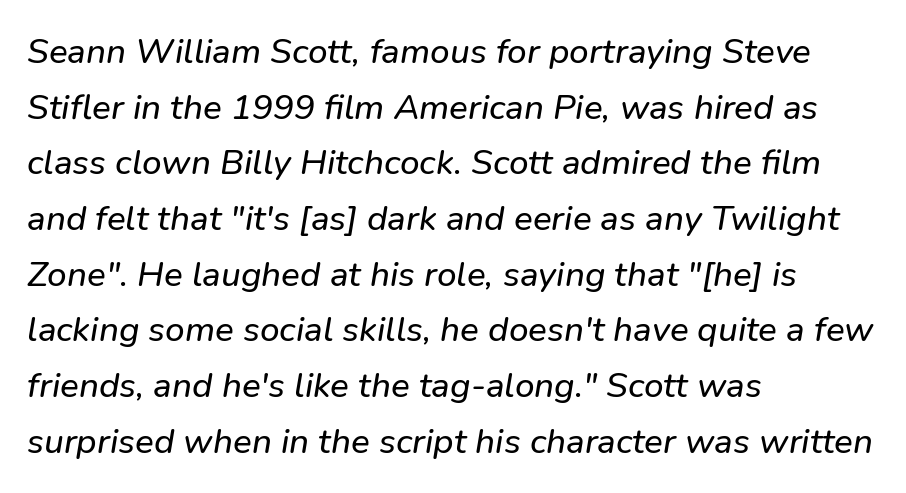
The image shows 35 px text type, italic (leaning right); set left-aligned, normal line spacing (1.59x), normal letter spacing, not underlined; low stroke contrast and a medium x-height.
